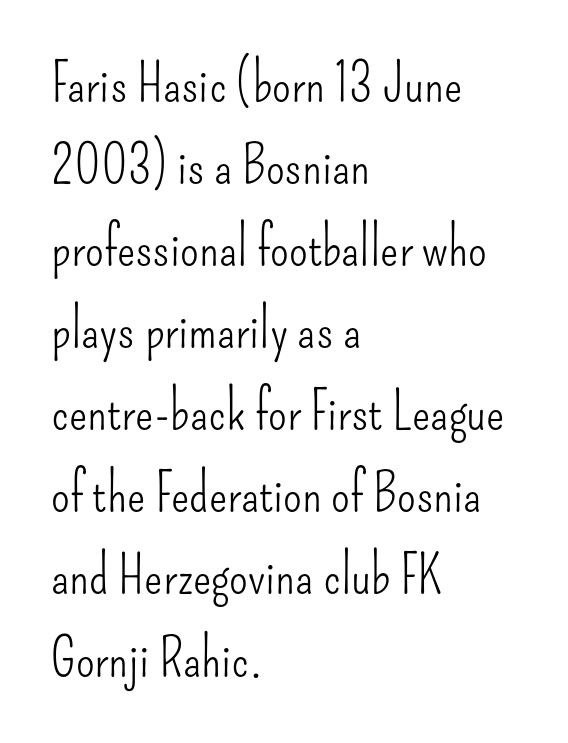
The image shows 54 px light, condensed sans-serif type, upright; set left-aligned, normal line spacing (1.52x), normal letter spacing, not underlined; low stroke contrast and a small x-height.
